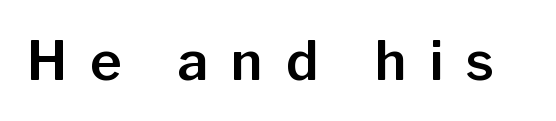
{"serif": "no", "italic": "no", "width": "normal", "stroke_contrast": "low", "x_height": "medium", "monospaced": "no", "underline": "no", "letter_spacing": "wide", "letter_spacing_em": 0.42, "glyph_px": 54}
